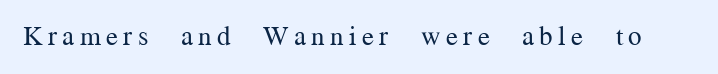
Q: Is the text bold? A: No.
Q: Is the text italic (slanted)? A: No, it is upright.
Q: Is the text underlined? A: No.
Q: Is the spacing between letters normal or unusually wide? A: Unusually wide.
